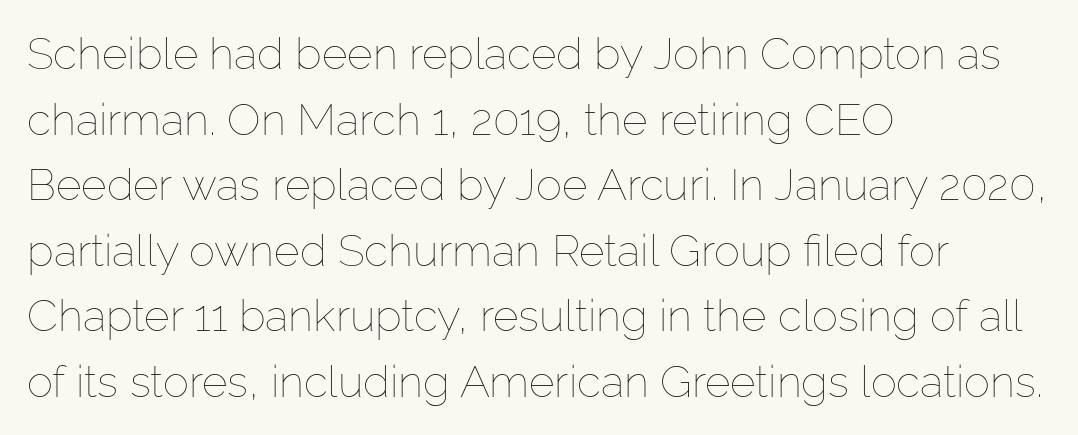
The image shows 44 px thin type, upright; set left-aligned, normal line spacing (1.49x), normal letter spacing, not underlined; low stroke contrast and a medium x-height.
